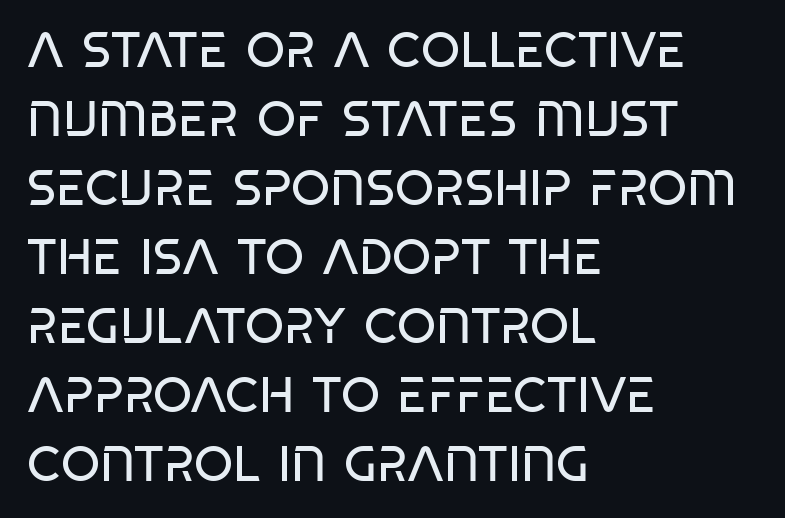
Casual observation: everything's shoved over to the left. The font is comparable to plain body text, perhaps lighter. The string is rendered with underlining switched off. Quick note: interline space is typical.
